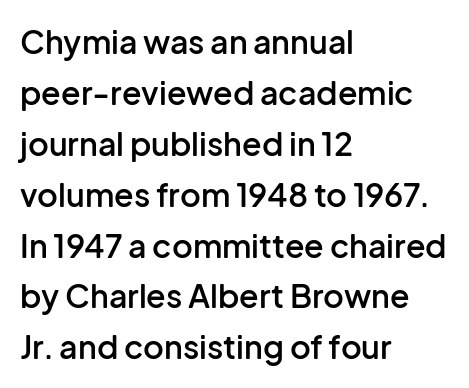
Q: Is the text bold? A: Semi-bold.
Q: Is the text italic (slanted)? A: No, it is upright.
Q: Is the typeface a serif or a sans-serif typeface? A: Sans-serif.
Q: Is the text underlined? A: No.
Q: How is the paragraph aligned? A: Left-aligned.
Q: Is the spacing between letters normal or unusually wide? A: Normal.
Q: Is the spacing between lines tight, normal or loose? A: Normal.
Q: Width (condensed, normal, or wide)? A: Normal.
Q: Stroke contrast? A: Low.
Q: x-height? A: Medium.
Q: Monospaced? A: No.
